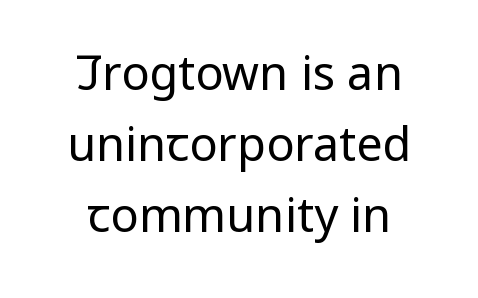
What stands out about the letter spacing? Nothing — it is the standard amount. Rendered with straight, roman letterforms. The paragraph shown floats in the horizontal middle. The zone under the glyphs is completely vacant. The letters look calm and open, with moderate or lighter stems.
